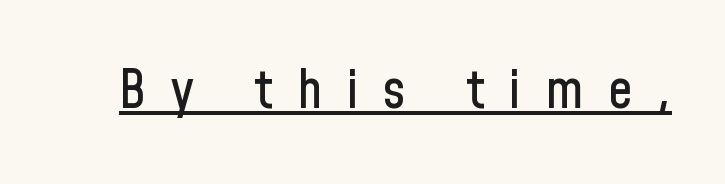
Q: Is the text italic (slanted)? A: No, it is upright.
Q: Is the typeface a serif or a sans-serif typeface? A: Sans-serif.
Q: Is the text underlined? A: Yes.
Q: Is the spacing between letters normal or unusually wide? A: Unusually wide.
Q: Width (condensed, normal, or wide)? A: Condensed.
Q: Stroke contrast? A: Low.
Q: x-height? A: Medium.
Q: Monospaced? A: No.
